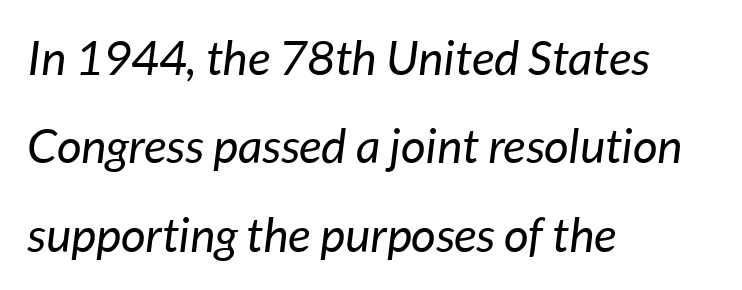
This reads as an unemphasized weight, regular at the heaviest. Short and long lines alike share a common starting point at left. Is the type slanted? Yes — the strokes lean at a clear angle. Proportional: the letters do not fall into vertical columns. Any mark beneath the type? The region is blank.
